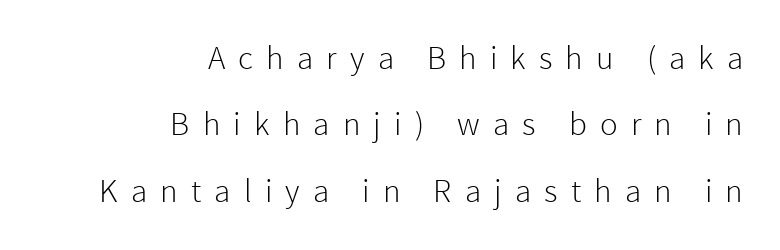
The typeface has the unassuming heft of standard copy or less. Only glyphs here, with clear space below each row. Note the varied advance widths — an 'i' is clearly narrower than an 'm'. The designer dialed line spacing up above the default. Tall strokes in this sample are plumb rather than angled. Tracking here is generous; glyphs stand well apart from one another.
